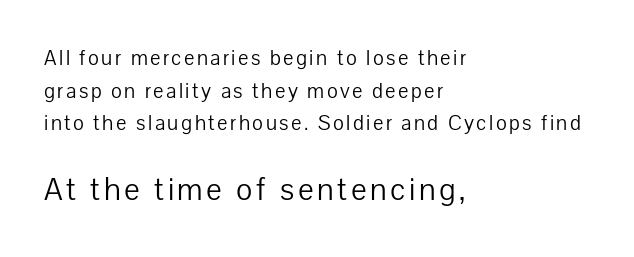
{"serif": "no", "italic": "no", "bold": "no", "weight": "light", "width": "normal", "stroke_contrast": "low", "x_height": "medium", "monospaced": "no", "underline": "no", "align": "left", "line_spacing": "normal", "line_spacing_ratio": 1.48, "larger_block": "second", "size_ratio": 1.5, "glyph_px": 33}
